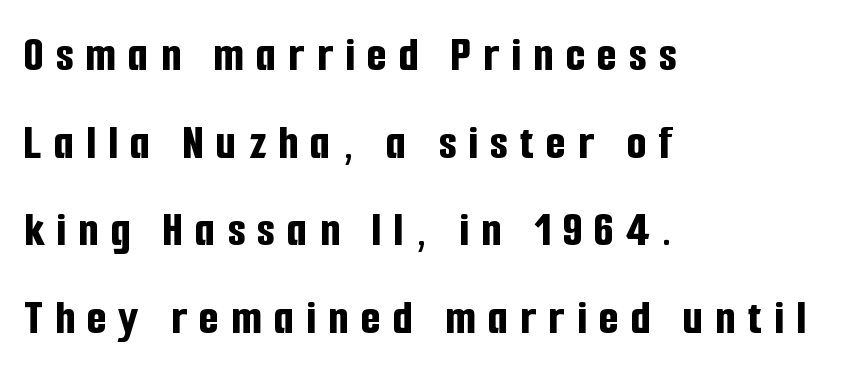
{"serif": "no", "italic": "no", "bold": "yes", "weight": "bold", "width": "condensed", "stroke_contrast": "low", "x_height": "medium", "monospaced": "no", "underline": "no", "align": "left", "line_spacing_ratio": 1.72, "letter_spacing": "wide", "letter_spacing_em": 0.24, "glyph_px": 51}
